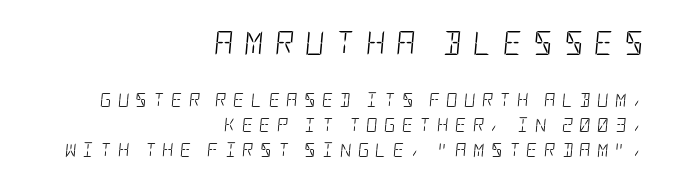
Q: Is the text bold? A: No.
Q: Is the text italic (slanted)? A: Yes, it leans right by about 5 degrees.
Q: Is the text underlined? A: No.
Q: How is the paragraph aligned? A: Right-aligned.
Q: Is the spacing between letters normal or unusually wide? A: Unusually wide.
Q: Which block of text is set in a larger size, the first (top) or the second (bottom)? A: The first (top) one.
